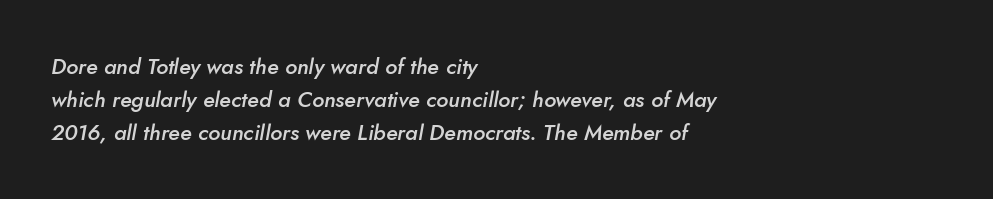
{"italic": "yes", "lean": "right", "slant_degrees": 10, "bold": "semi", "underline": "no", "align": "left", "line_spacing": "normal", "line_spacing_ratio": 1.5, "letter_spacing": "normal", "letter_spacing_em": 0.0, "glyph_px": 22}
